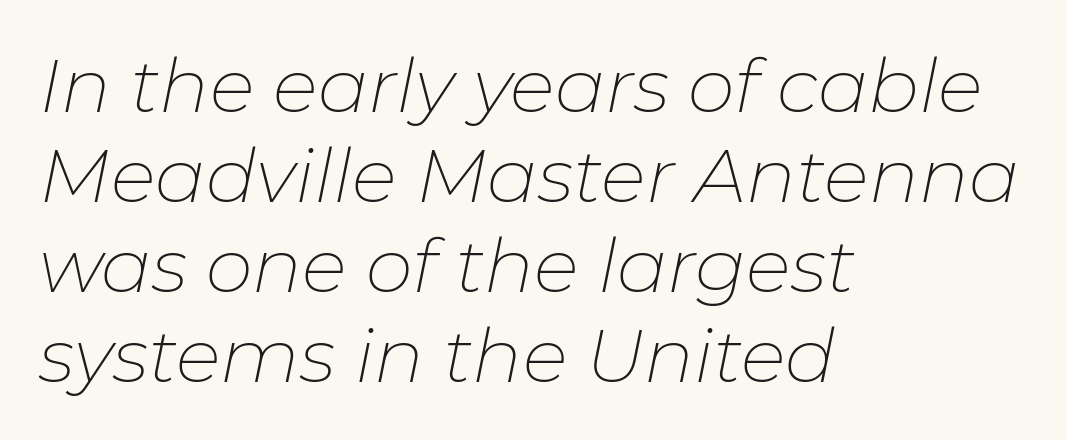
The letters look calm and open, with moderate or lighter stems. The passage shown is typed in a proportional face where columns would drift. Honestly, the letter spacing is just normal — you wouldn't notice it. The glyphs look as if they've been sheared to an angle.
